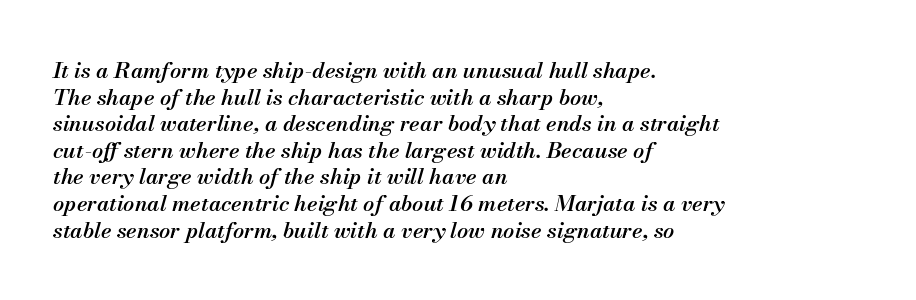
{"italic": "yes", "lean": "right", "slant_degrees": 13, "bold": "semi", "underline": "no", "align": "left", "line_spacing_ratio": 1.21, "letter_spacing": "normal", "letter_spacing_em": 0.0, "glyph_px": 22}
